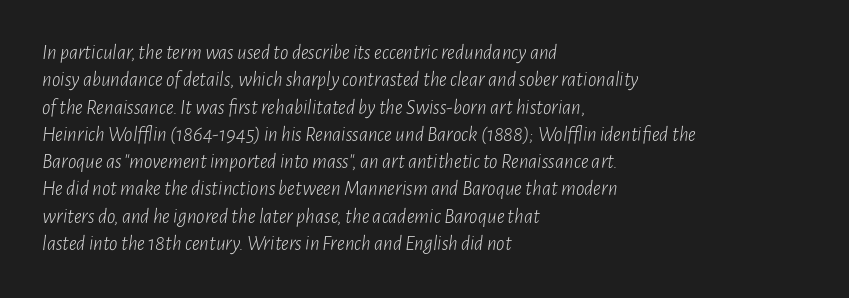
The image shows 21 px text type, italic (leaning right); set left-aligned, normal line spacing (1.3x), normal letter spacing, not underlined.
